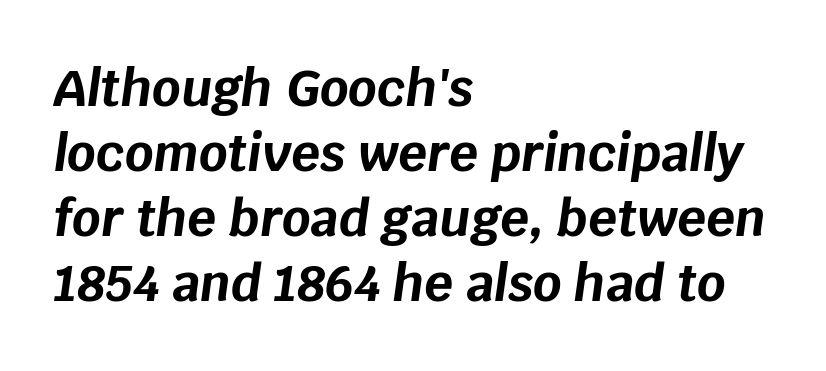
{"italic": "yes", "lean": "right", "slant_degrees": 8, "bold": "yes", "weight": "bold", "width": "normal", "stroke_contrast": "low", "x_height": "large", "monospaced": "no", "underline": "no", "align": "left", "line_spacing": "normal", "line_spacing_ratio": 1.3, "letter_spacing": "normal", "letter_spacing_em": 0.0, "glyph_px": 50}
